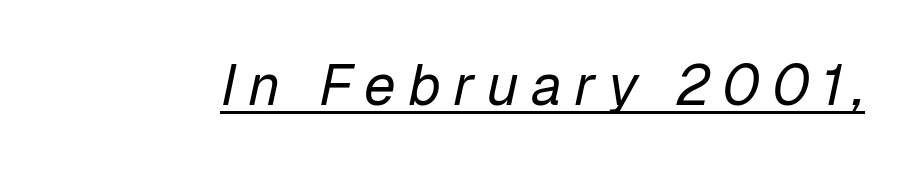
Q: Is the text bold? A: No.
Q: Is the text italic (slanted)? A: Yes, it leans right by about 12 degrees.
Q: Is the text underlined? A: Yes.
Q: Is the spacing between letters normal or unusually wide? A: Unusually wide.
Q: Width (condensed, normal, or wide)? A: Normal.
Q: Stroke contrast? A: Low.
Q: x-height? A: Medium.
Q: Monospaced? A: No.
